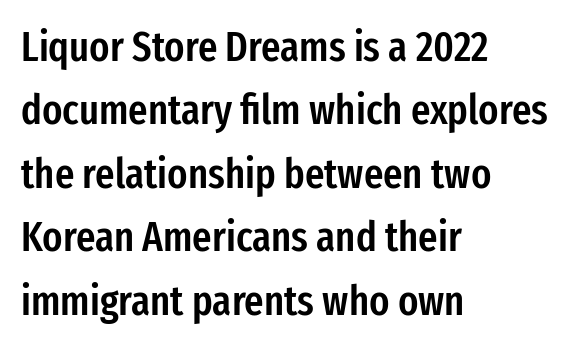
The image shows 42 px semibold, condensed sans-serif type, upright; set left-aligned, normal line spacing (1.51x), normal letter spacing, not underlined; low stroke contrast and a medium x-height.
